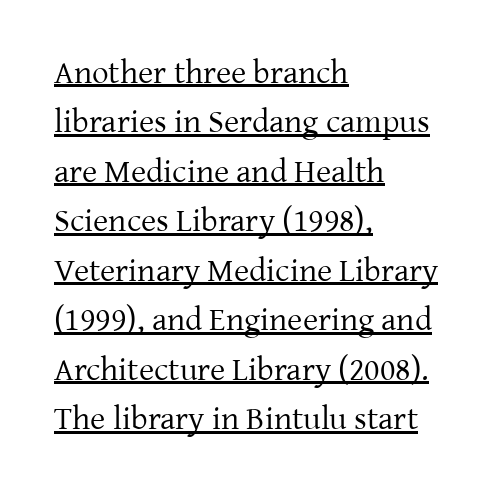
{"serif": "yes", "italic": "no", "bold": "no", "weight": "regular", "width": "normal", "stroke_contrast": "low", "x_height": "medium", "monospaced": "no", "underline": "yes", "align": "left", "line_spacing": "normal", "line_spacing_ratio": 1.5, "letter_spacing": "normal", "letter_spacing_em": 0.0, "glyph_px": 33}
